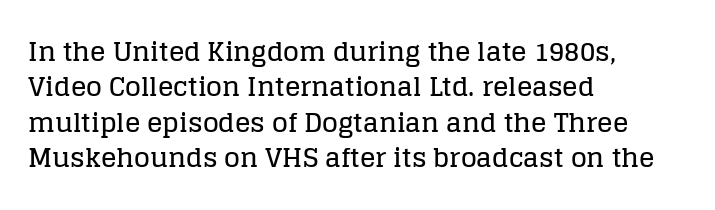
The passage shown stacks its lines at a standard gap. These lines stack with their left ends in a neat column. A roman cut, with each character standing at attention. Caption: standard tracking, unaltered. Words float on clear page, feet unadorned.
